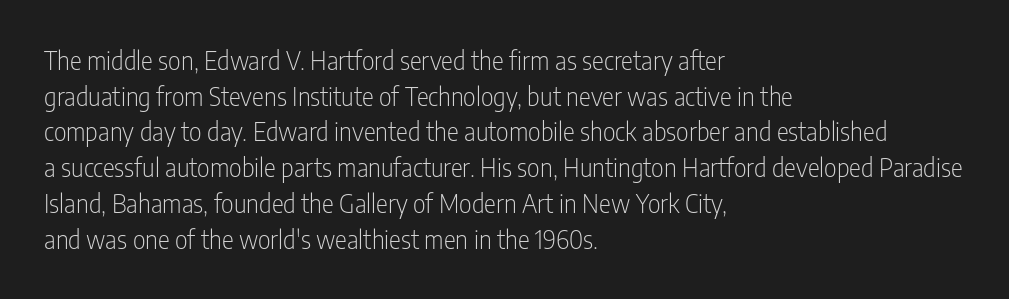
No word sits above an underline. These lines stack with their left ends in a neat column. The line-height multiplier appears to be the usual default. Ordinary non-slanted type is in use. Students, note that the glyphs here touch the page at normal intervals.
